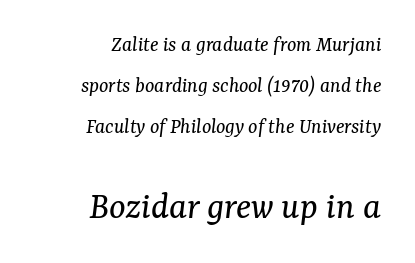
The image shows 39 px regular-weight serif type, italic (leaning right); set right-aligned, line spacing 1.87x, normal letter spacing, not underlined; the second (bottom) block is 1.77x larger; medium stroke contrast and a medium x-height.
